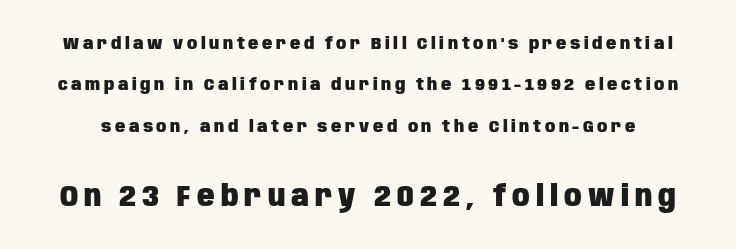
The image shows 29 px heavy, condensed sans-serif type, upright; set loose line spacing (2.43x), unusually wide letter spacing (+0.21 em), not underlined; the second (bottom) block is 1.71x larger; low stroke contrast and a large x-height.
